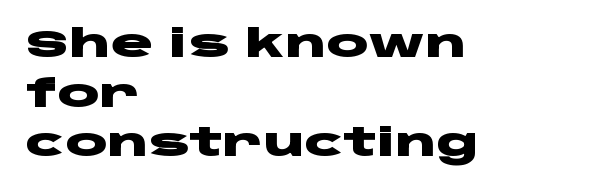
{"serif": "no", "italic": "no", "bold": "yes", "weight": "heavy", "width": "wide", "stroke_contrast": "low", "x_height": "large", "monospaced": "no", "underline": "no", "align": "left", "line_spacing": "normal", "line_spacing_ratio": 1.27, "letter_spacing": "normal", "letter_spacing_em": 0.0, "glyph_px": 39}
